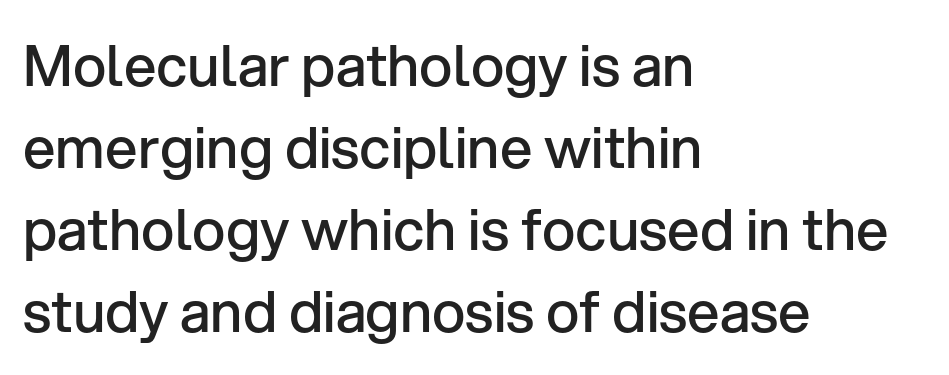
Whoever set this chose a conventional vertical rhythm. The lettering holds an erect, upright posture throughout. The gap between lines stays unmarked. Heft: intermediate — a semibold.
